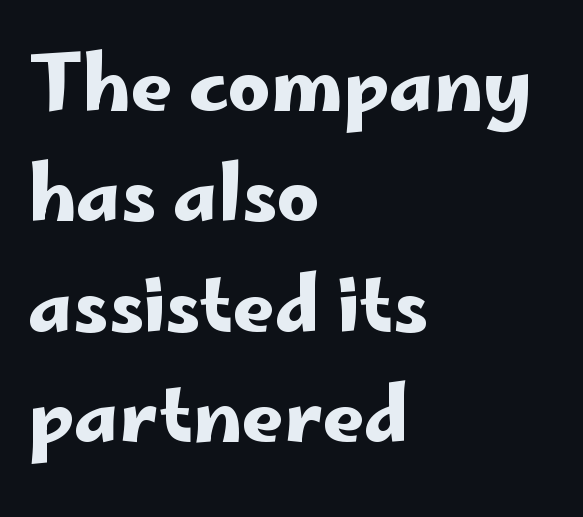
Is the block centered? No — it sits flush against the left margin. You could call the tracking neutral — neither tight nor loose. Line spacing here is normal. Posture: upright roman. Nothing sits at the stroke ends, so this counts as sans-serif.
